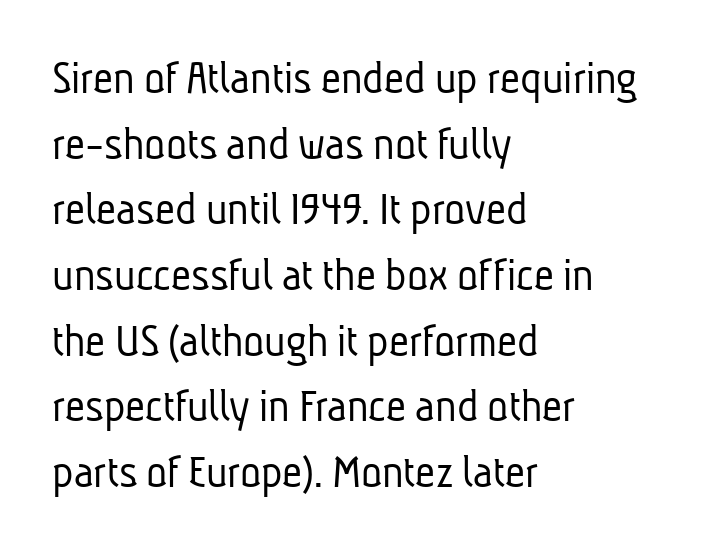
The image shows 49 px light, condensed sans-serif type; set left-aligned, normal line spacing (1.34x), normal letter spacing, not underlined; low stroke contrast and a medium x-height.
